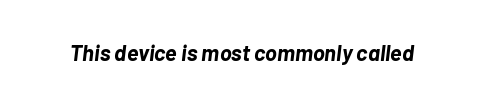
Observe the lean: these are italic letterforms. Does extra space separate the letters? No, they use regular spacing. These words are printed bold, with thick strokes throughout. A clean baseline with only descenders dipping below it.
